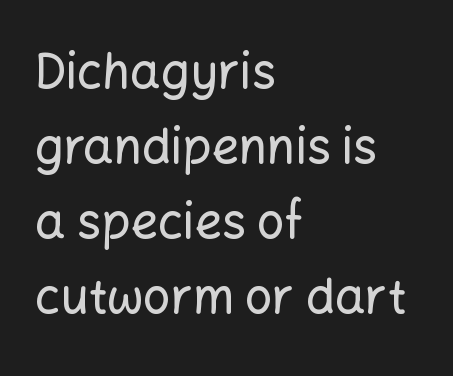
No italicization has been applied; the sample stays upright. This sample is left-justified, so line endings fall wherever the words run out. Leading matches the norm, producing a regular column. Tracking value appears to be zero — textbook default spacing.
